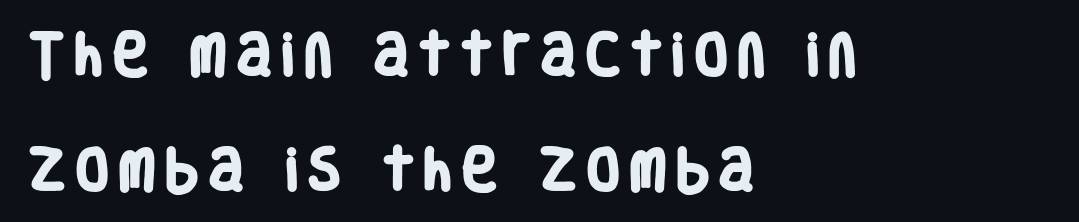
Q: Is the text bold? A: Yes.
Q: Is the typeface a serif or a sans-serif typeface? A: Sans-serif.
Q: Is the text underlined? A: No.
Q: How is the paragraph aligned? A: Left-aligned.
Q: Is the spacing between letters normal or unusually wide? A: Unusually wide.
Q: Is the spacing between lines tight, normal or loose? A: Loose.
Q: Width (condensed, normal, or wide)? A: Condensed.
Q: Stroke contrast? A: Low.
Q: x-height? A: Large.
Q: Monospaced? A: No.
